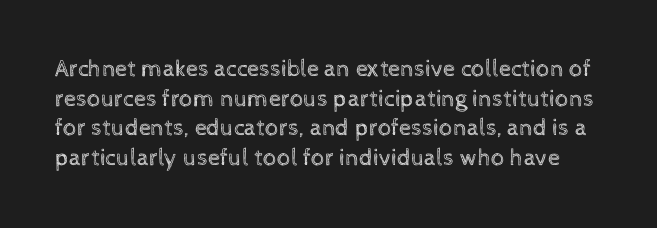
The image shows 24 px text type, upright; set line spacing 1.23x, normal letter spacing, not underlined.
